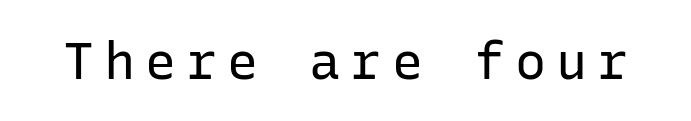
You could count columns in this text — the font is strictly monospaced. Style check: upright. Type style note: lacks serifs. Unbolded letterforms with no extra heft. Check the space under the baseline: it is left empty.
